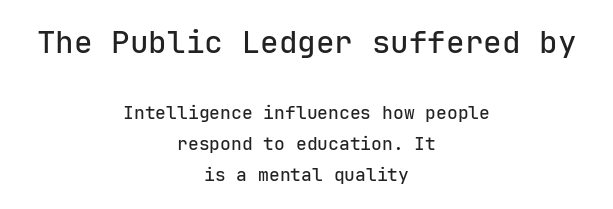
{"serif": "no", "italic": "no", "width": "normal", "stroke_contrast": "low", "x_height": "medium", "monospaced": "yes", "underline": "no", "align": "center", "line_spacing_ratio": 1.74, "letter_spacing": "normal", "letter_spacing_em": 0.0, "larger_block": "first", "size_ratio": 1.72, "glyph_px": 31}
